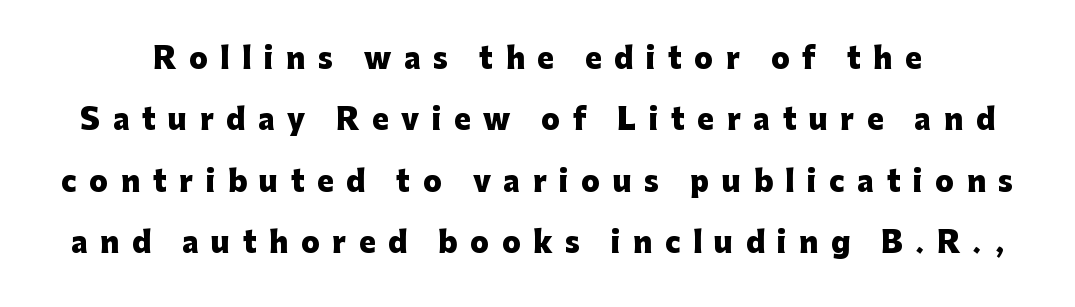
The image shows 28 px heavy sans-serif type, upright; set loose line spacing (2.19x), unusually wide letter spacing (+0.45 em), not underlined; low stroke contrast and a medium x-height.
